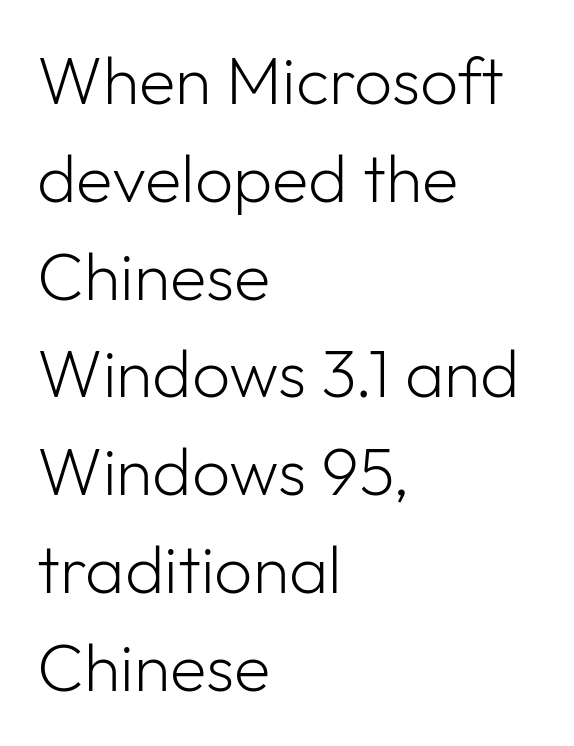
The image shows 67 px light sans-serif type, upright; set left-aligned, normal line spacing (1.46x), normal letter spacing, not underlined; low stroke contrast and a medium x-height.
